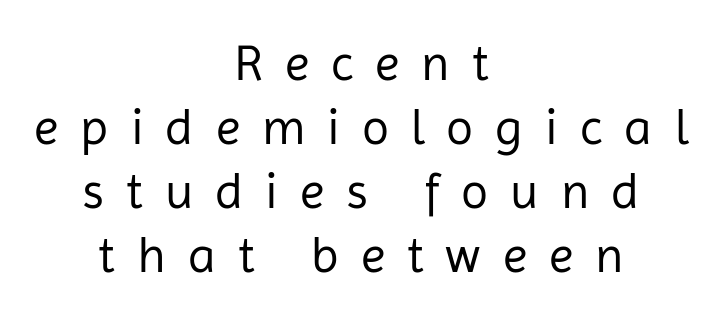
Q: Is the text bold? A: No.
Q: Is the text italic (slanted)? A: No, it is upright.
Q: Is the typeface a serif or a sans-serif typeface? A: Sans-serif.
Q: Is the text underlined? A: No.
Q: How is the paragraph aligned? A: Centered.
Q: Is the spacing between letters normal or unusually wide? A: Unusually wide.
Q: Is the spacing between lines tight, normal or loose? A: Normal.
Q: Width (condensed, normal, or wide)? A: Normal.
Q: Stroke contrast? A: Low.
Q: x-height? A: Medium.
Q: Monospaced? A: No.
